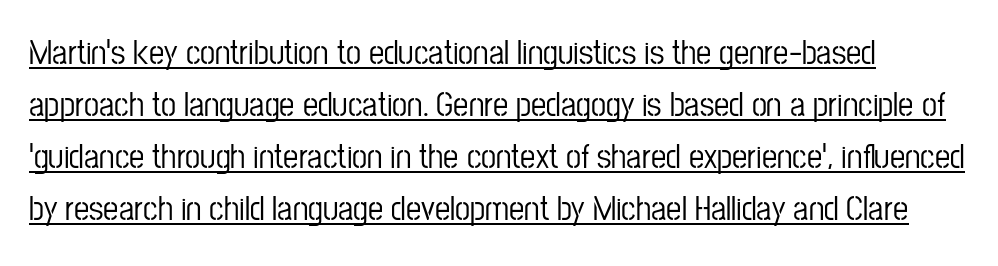
{"serif": "no", "italic": "no", "width": "condensed", "stroke_contrast": "low", "x_height": "medium", "monospaced": "no", "underline": "yes", "line_spacing": "normal", "line_spacing_ratio": 1.53, "letter_spacing": "normal", "letter_spacing_em": 0.0, "glyph_px": 34}
